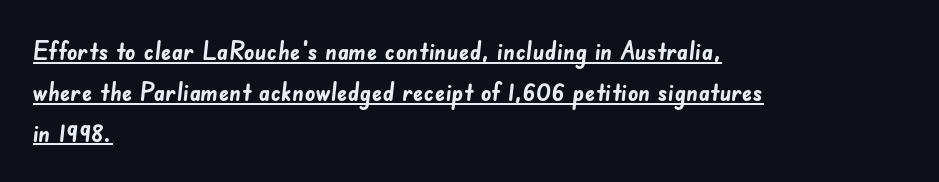
The typesetter chose a ragged-right arrangement here. The font is running at its bold setting. The rendered words wear a rule along their underside. The rows are spaced the way most documents space them.
